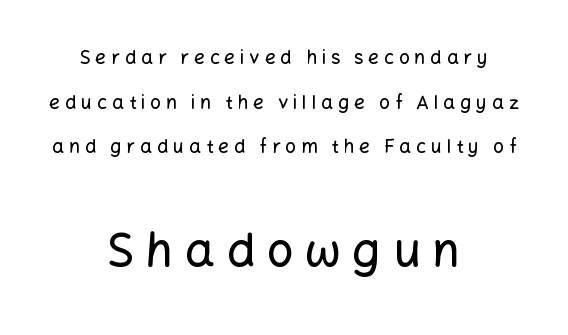
The image shows 47 px sans-serif type, upright; set centered, loose line spacing (2.35x), unusually wide letter spacing (+0.25 em), not underlined; the second (bottom) block is 2.47x larger; low stroke contrast and a medium x-height.
